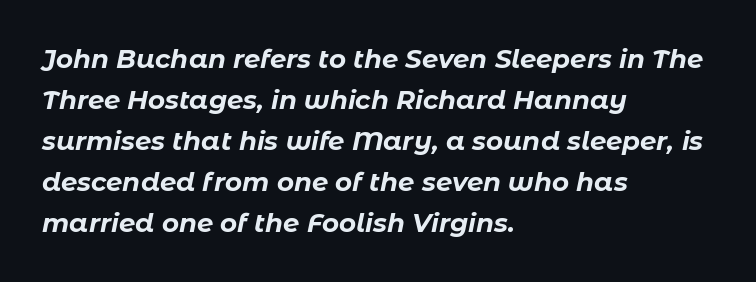
Typographic density is high because the face is bold. Baseline-to-baseline distance is the conventional proportion of letter height. Horizontally, the lines are justified to the leading edge only. The glyphs are unaccompanied by any horizontal stroke below them. The whole block is typeset with a tilt. Tracking here is standard; glyphs follow each other at the usual distance.
